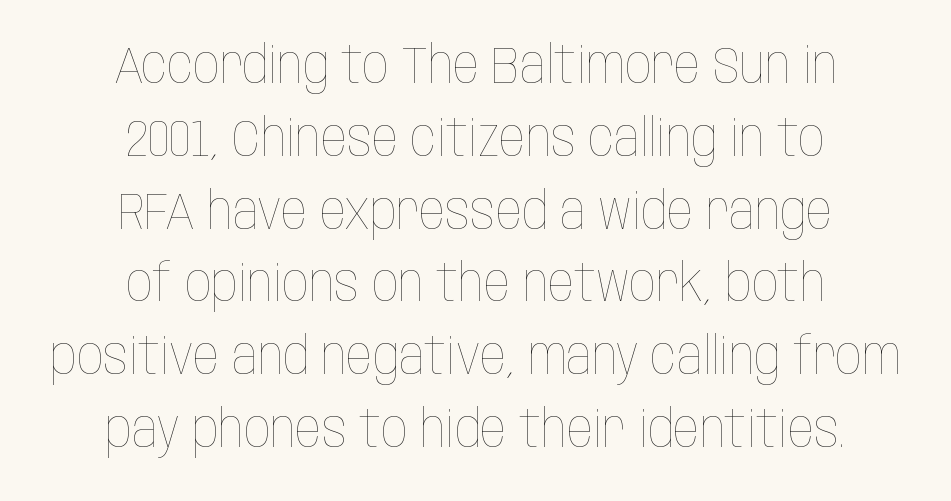
The image shows 52 px thin, condensed type, upright; set centered, normal line spacing (1.4x), normal letter spacing, not underlined; low stroke contrast and a large x-height.
